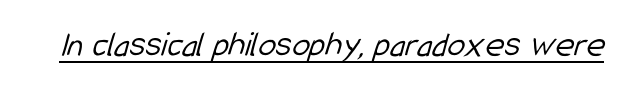
The typeface has the unassuming heft of standard copy or less. In terms of letterspacing, this is plain default setting. Are there feet on the stems? There aren't — it's a sans. Character widths vary here, with narrow letters taking less room than wide ones.
